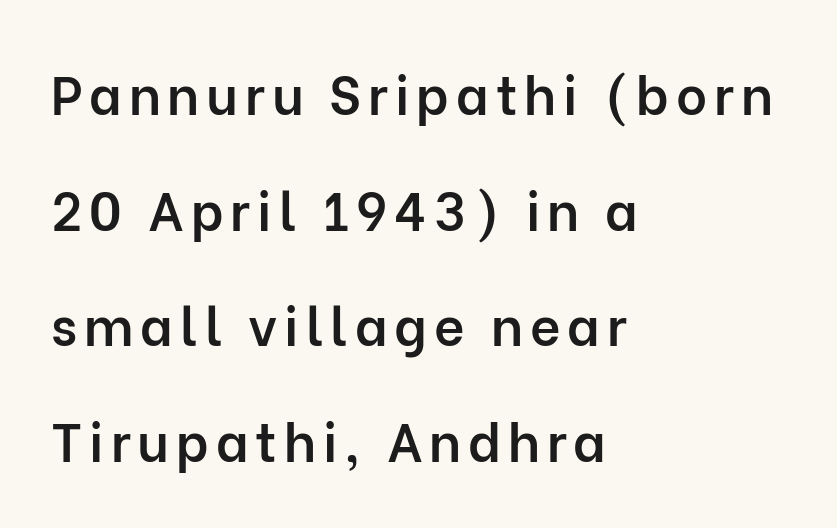
Line spacing here is loose. Stroke thickness is moderately raised; the sample reads as semibold. Looks like regular typesetting: each glyph gets only the width it needs. The letters carry no serifs — their stems end cleanly without finishing strokes. One-word summary of the alignment: left. The axis of the letterforms is exactly vertical.
